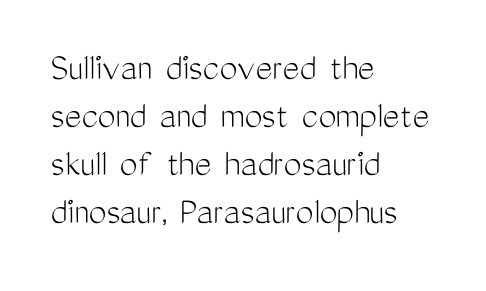
Q: Is the text bold? A: No.
Q: Is the text italic (slanted)? A: No, it is upright.
Q: Is the typeface a serif or a sans-serif typeface? A: Sans-serif.
Q: Is the text underlined? A: No.
Q: How is the paragraph aligned? A: Left-aligned.
Q: Is the spacing between letters normal or unusually wide? A: Normal.
Q: Width (condensed, normal, or wide)? A: Condensed.
Q: Stroke contrast? A: Medium.
Q: x-height? A: Medium.
Q: Monospaced? A: No.
